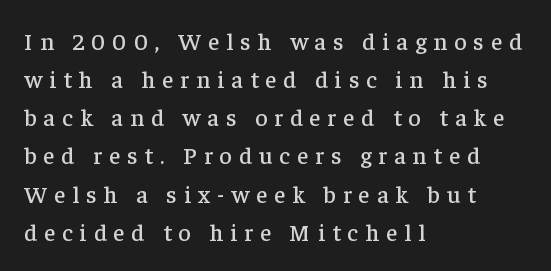
Q: Is the text italic (slanted)? A: No, it is upright.
Q: Is the text underlined? A: No.
Q: How is the paragraph aligned? A: Left-aligned.
Q: Is the spacing between letters normal or unusually wide? A: Unusually wide.
Q: Is the spacing between lines tight, normal or loose? A: Normal.
